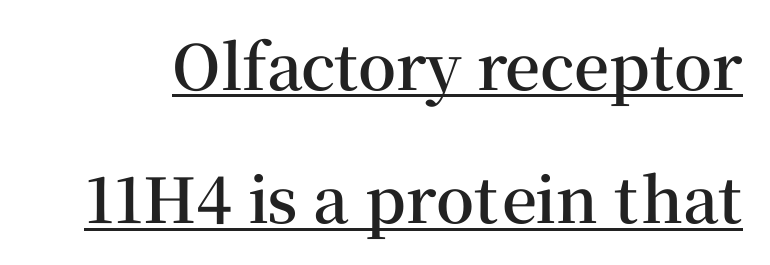
The image shows 62 px semibold serif type, upright; set loose line spacing (2.15x), normal letter spacing, underlined; medium stroke contrast and a medium x-height.
